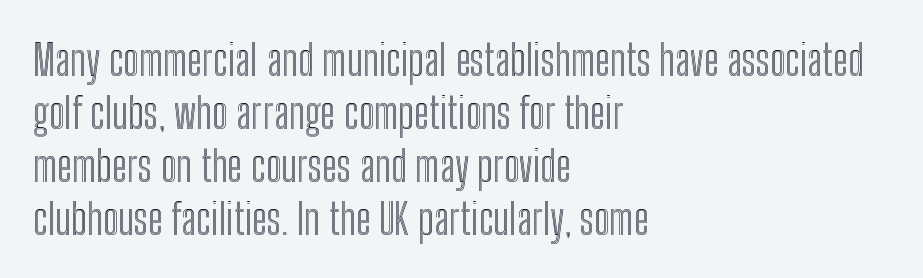
Q: Is the text italic (slanted)? A: No, it is upright.
Q: Is the text underlined? A: No.
Q: How is the paragraph aligned? A: Left-aligned.
Q: Is the spacing between letters normal or unusually wide? A: Normal.
Q: Width (condensed, normal, or wide)? A: Condensed.
Q: x-height? A: Medium.
Q: Monospaced? A: No.
